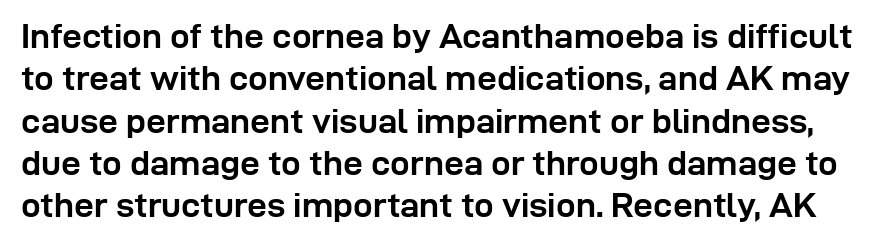
Q: Is the text bold? A: Yes.
Q: Is the text italic (slanted)? A: No, it is upright.
Q: Is the typeface a serif or a sans-serif typeface? A: Sans-serif.
Q: Is the text underlined? A: No.
Q: Is the spacing between letters normal or unusually wide? A: Normal.
Q: Width (condensed, normal, or wide)? A: Normal.
Q: Stroke contrast? A: Low.
Q: x-height? A: Medium.
Q: Monospaced? A: No.
